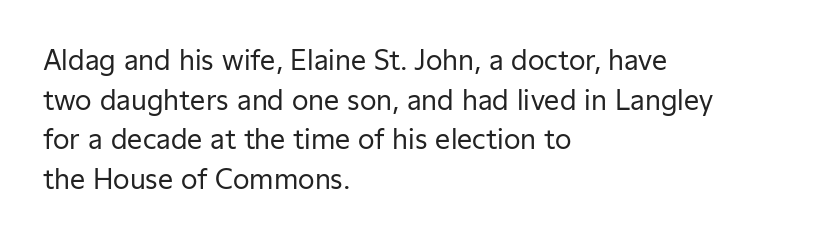
The image shows 27 px text type, upright; set left-aligned, normal line spacing (1.47x), normal letter spacing, not underlined.
